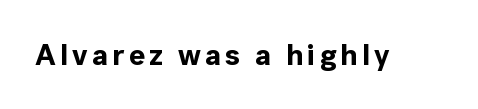
{"serif": "no", "italic": "no", "bold": "yes", "weight": "bold", "width": "normal", "x_height": "medium", "monospaced": "no", "underline": "no", "glyph_px": 30}
